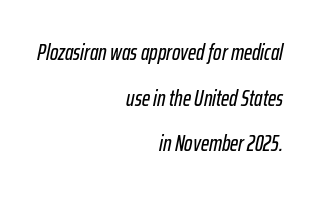
{"italic": "yes", "lean": "right", "slant_degrees": 12, "underline": "no", "align": "right", "line_spacing": "loose", "line_spacing_ratio": 2.07, "letter_spacing": "normal", "letter_spacing_em": 0.0, "glyph_px": 22}
